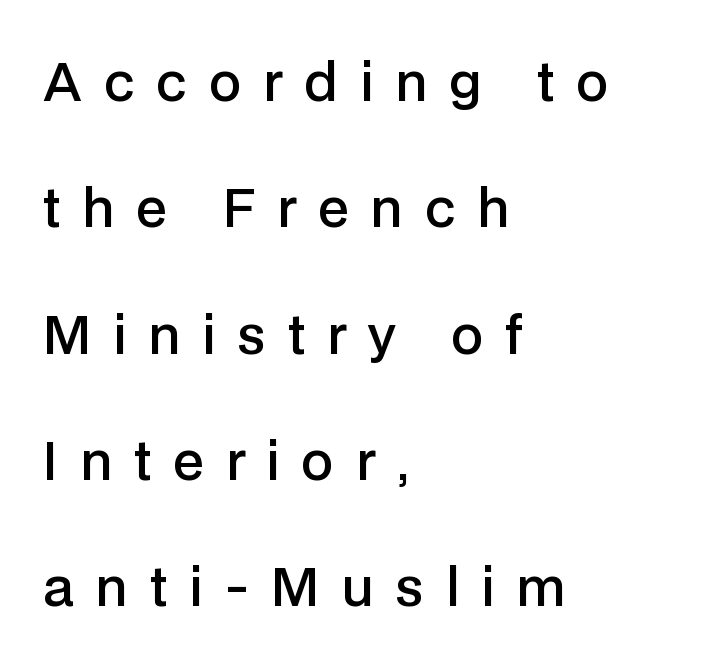
{"serif": "no", "italic": "no", "bold": "semi", "weight": "semibold", "width": "normal", "stroke_contrast": "low", "x_height": "medium", "monospaced": "no", "underline": "no", "align": "left", "line_spacing": "loose", "line_spacing_ratio": 2.43, "letter_spacing": "wide", "letter_spacing_em": 0.42, "glyph_px": 52}
